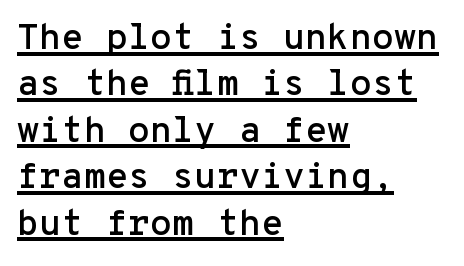
The image shows 36 px sans-serif type, upright, monospaced; set left-aligned, normal line spacing (1.29x), normal letter spacing, underlined; low stroke contrast and a medium x-height.
